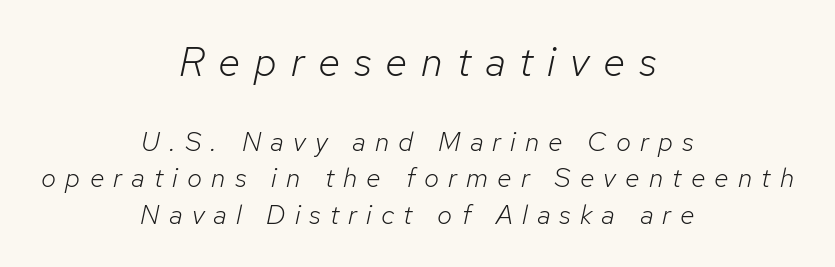
Q: Is the text bold? A: No.
Q: Is the text italic (slanted)? A: Yes, it leans right by about 12 degrees.
Q: Is the text underlined? A: No.
Q: How is the paragraph aligned? A: Centered.
Q: Is the spacing between letters normal or unusually wide? A: Unusually wide.
Q: Is the spacing between lines tight, normal or loose? A: Normal.
Q: Which block of text is set in a larger size, the first (top) or the second (bottom)? A: The first (top) one.
Q: Width (condensed, normal, or wide)? A: Normal.
Q: Stroke contrast? A: Low.
Q: x-height? A: Medium.
Q: Monospaced? A: No.
